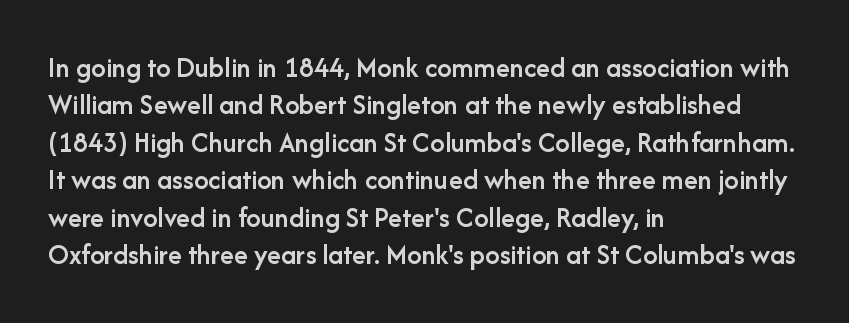
Q: Is the text bold? A: Semi-bold.
Q: Is the text italic (slanted)? A: No, it is upright.
Q: Is the typeface a serif or a sans-serif typeface? A: Sans-serif.
Q: Is the text underlined? A: No.
Q: How is the paragraph aligned? A: Left-aligned.
Q: Is the spacing between letters normal or unusually wide? A: Normal.
Q: Is the spacing between lines tight, normal or loose? A: Normal.
Q: Width (condensed, normal, or wide)? A: Normal.
Q: Stroke contrast? A: Low.
Q: x-height? A: Medium.
Q: Monospaced? A: No.
